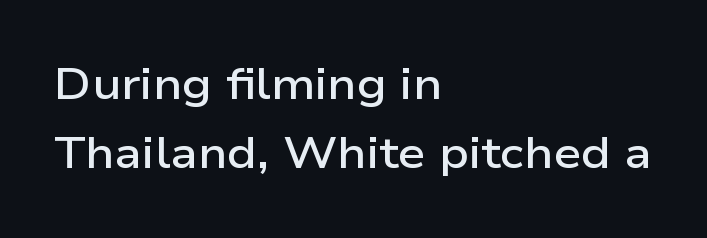
{"serif": "no", "italic": "no", "bold": "semi", "weight": "semibold", "width": "wide", "stroke_contrast": "low", "x_height": "medium", "monospaced": "no", "underline": "no", "align": "left", "line_spacing": "normal", "line_spacing_ratio": 1.56, "letter_spacing": "normal", "letter_spacing_em": 0.0, "glyph_px": 44}
